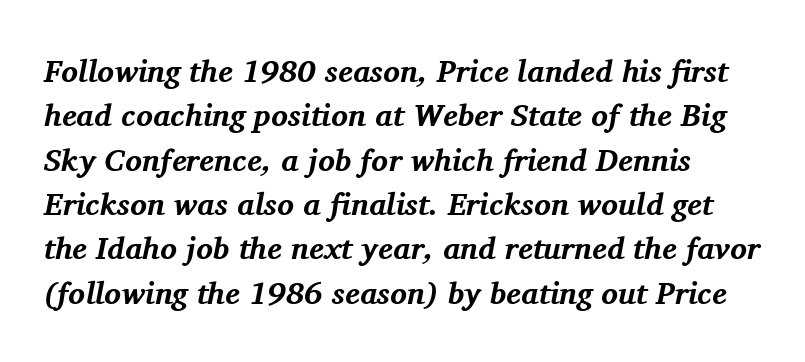
Vertical spacing — default. Serifs: yes, visible at the terminals of the letterforms. Between one letter and the next there's only the usual sliver of space. Heavy, bold letterforms. Note the varied advance widths — an 'i' is clearly narrower than an 'm'. The specimen omits any rule beneath the text block's lines.
